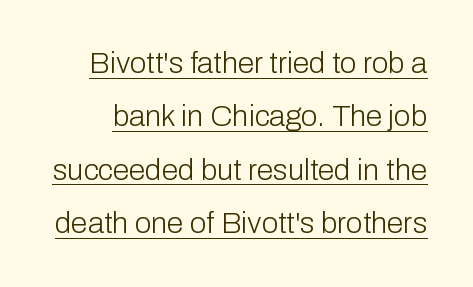
The letters stand straight up with perfectly vertical stems. Typographically, this falls in the sans-serif category. These lines are rendered in a variable-pitch font. The typesetting does not lean heavy: it is not bold. The string is rendered with underlining switched on.
